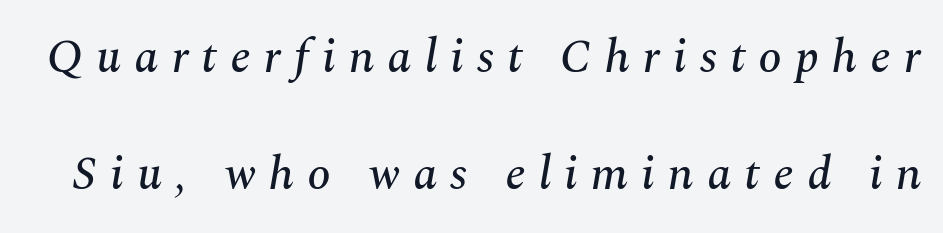
The image shows 47 px serif type, italic (leaning right); set loose line spacing (2.48x), unusually wide letter spacing (+0.28 em), not underlined; medium stroke contrast and a medium x-height.
